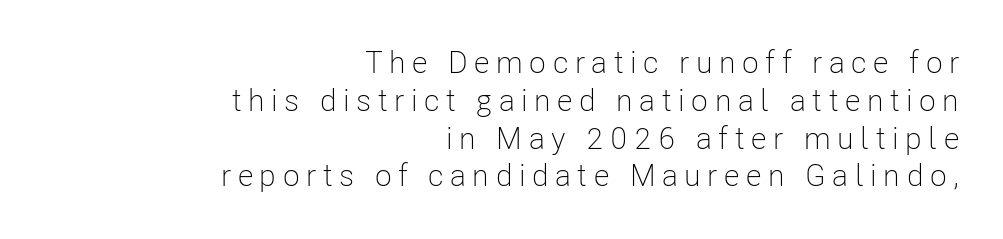
Q: Is the text bold? A: No.
Q: Is the text italic (slanted)? A: No, it is upright.
Q: Is the typeface a serif or a sans-serif typeface? A: Sans-serif.
Q: Is the text underlined? A: No.
Q: How is the paragraph aligned? A: Right-aligned.
Q: Is the spacing between letters normal or unusually wide? A: Unusually wide.
Q: Width (condensed, normal, or wide)? A: Condensed.
Q: Stroke contrast? A: Low.
Q: x-height? A: Medium.
Q: Monospaced? A: No.
